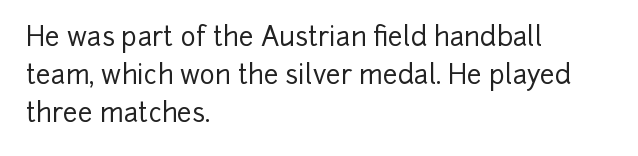
{"italic": "no", "underline": "no", "align": "left", "line_spacing": "normal", "line_spacing_ratio": 1.47, "letter_spacing": "normal", "letter_spacing_em": 0.0, "glyph_px": 26}
